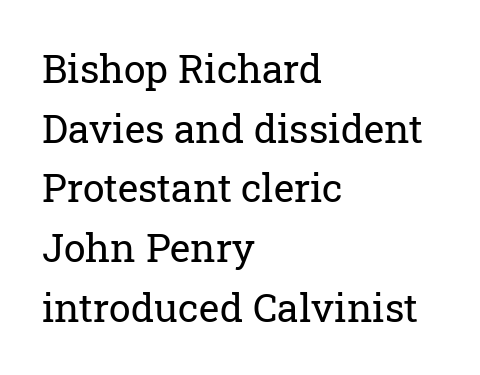
{"serif": "yes", "italic": "no", "bold": "no", "weight": "regular", "width": "normal", "stroke_contrast": "low", "x_height": "medium", "monospaced": "no", "underline": "no", "align": "left", "line_spacing": "normal", "line_spacing_ratio": 1.53, "letter_spacing": "normal", "letter_spacing_em": 0.0, "glyph_px": 39}
